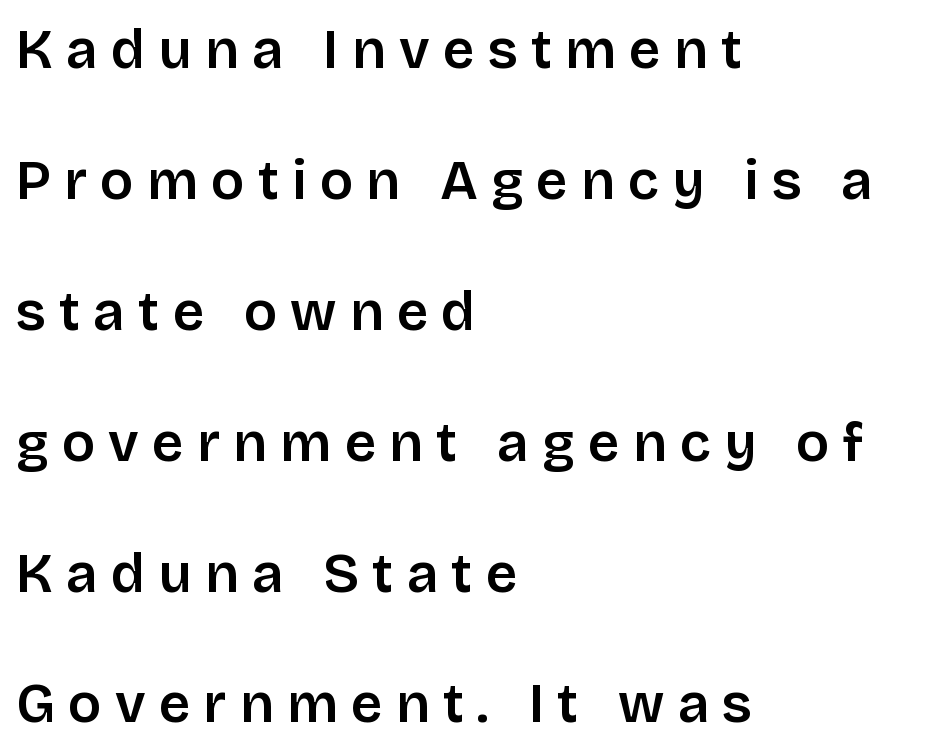
Q: Is the text bold? A: Semi-bold.
Q: Is the text italic (slanted)? A: No, it is upright.
Q: Is the typeface a serif or a sans-serif typeface? A: Sans-serif.
Q: Is the text underlined? A: No.
Q: How is the paragraph aligned? A: Left-aligned.
Q: Is the spacing between letters normal or unusually wide? A: Unusually wide.
Q: Is the spacing between lines tight, normal or loose? A: Loose.
Q: Width (condensed, normal, or wide)? A: Normal.
Q: Stroke contrast? A: Low.
Q: x-height? A: Large.
Q: Monospaced? A: No.
